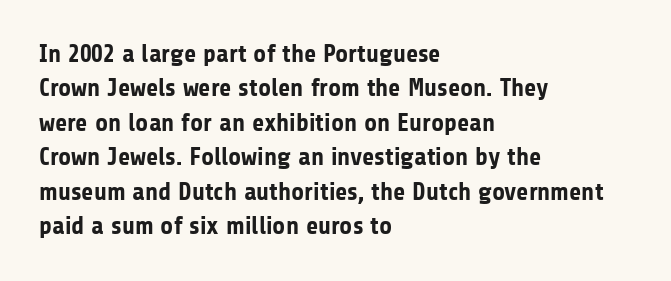
The image shows 25 px bold type, upright; set left-aligned, normal line spacing (1.38x), normal letter spacing, not underlined.
